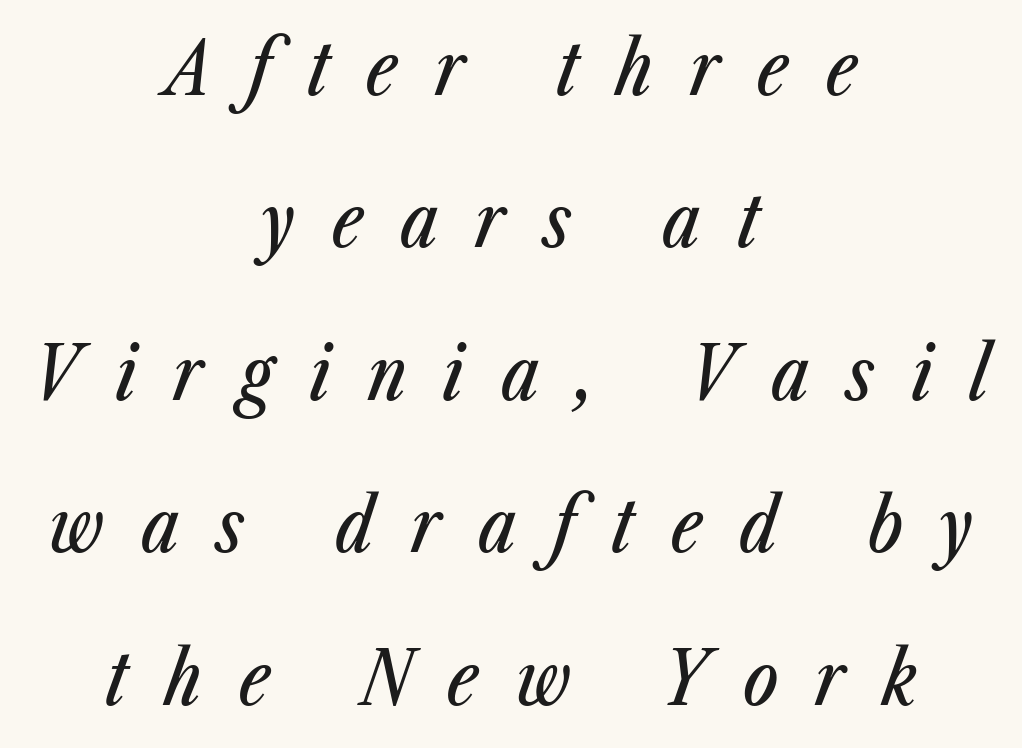
Q: Is the text italic (slanted)? A: Yes, it leans right by about 23 degrees.
Q: Is the text underlined? A: No.
Q: How is the paragraph aligned? A: Centered.
Q: Is the spacing between letters normal or unusually wide? A: Unusually wide.
Q: Is the spacing between lines tight, normal or loose? A: Loose.
Q: Width (condensed, normal, or wide)? A: Condensed.
Q: Stroke contrast? A: Low.
Q: x-height? A: Medium.
Q: Monospaced? A: No.
